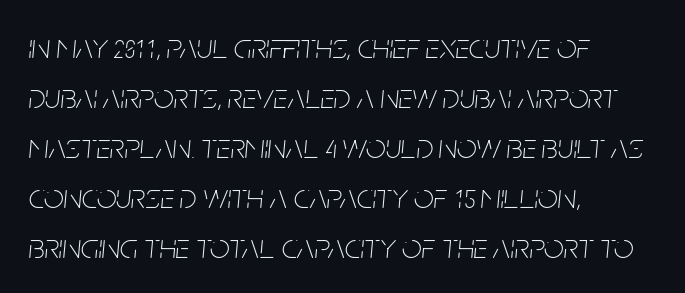
{"italic": "yes", "lean": "right", "slant_degrees": 5, "bold": "no", "weight": "thin", "width": "condensed", "stroke_contrast": "low", "x_height": "large", "monospaced": "no", "underline": "no", "align": "left", "line_spacing": "normal", "line_spacing_ratio": 1.43, "letter_spacing": "normal", "letter_spacing_em": 0.0, "glyph_px": 35}
